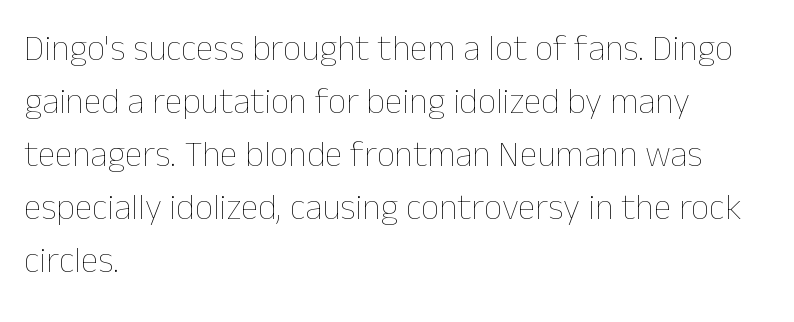
Visually the block forms a straight wall on the left and a jagged coastline on the right. Characters remain perfectly vertical along every line. A normal amount of white space separates one row of letters from the next. Each letter keeps its own natural width here, so spacing adapts to shape. The type is set solid horizontally, with unmodified tracking.
